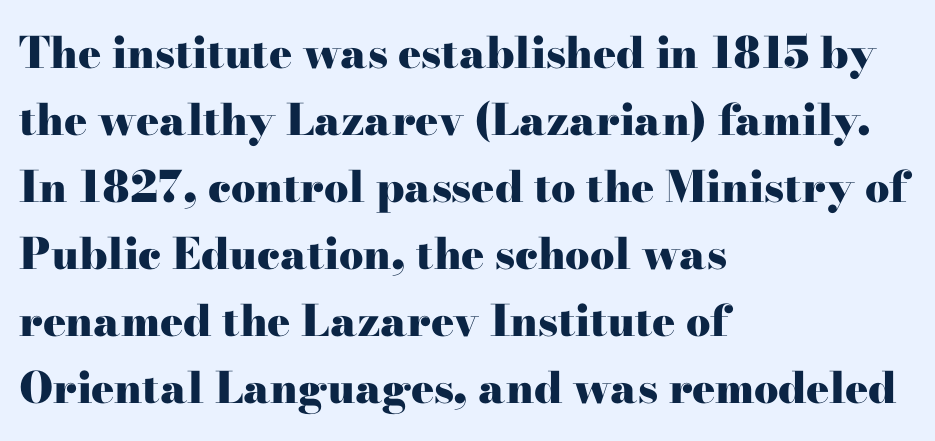
Q: Is the text bold? A: Yes.
Q: Is the text italic (slanted)? A: No, it is upright.
Q: Is the typeface a serif or a sans-serif typeface? A: Serif.
Q: Is the text underlined? A: No.
Q: How is the paragraph aligned? A: Left-aligned.
Q: Is the spacing between letters normal or unusually wide? A: Normal.
Q: Is the spacing between lines tight, normal or loose? A: Normal.
Q: Width (condensed, normal, or wide)? A: Wide.
Q: Stroke contrast? A: High.
Q: x-height? A: Small.
Q: Monospaced? A: No.
